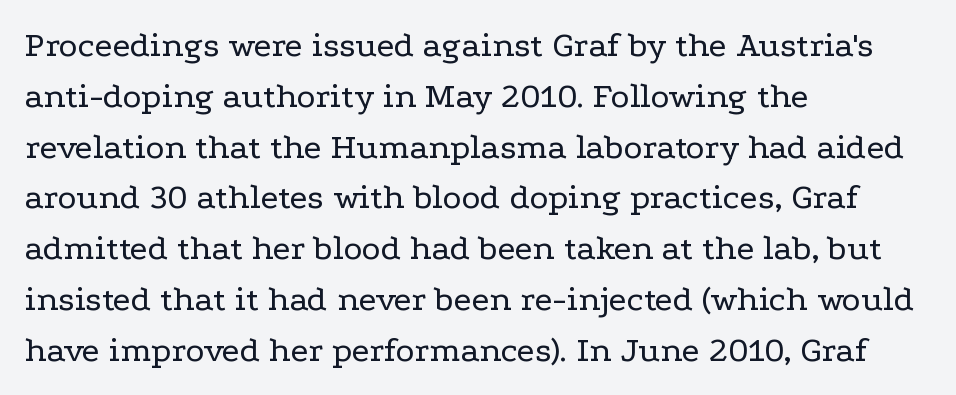
Q: Is the text bold? A: No.
Q: Is the text italic (slanted)? A: No, it is upright.
Q: Is the typeface a serif or a sans-serif typeface? A: Serif.
Q: Is the text underlined? A: No.
Q: How is the paragraph aligned? A: Left-aligned.
Q: Is the spacing between letters normal or unusually wide? A: Normal.
Q: Is the spacing between lines tight, normal or loose? A: Normal.
Q: Width (condensed, normal, or wide)? A: Wide.
Q: Stroke contrast? A: Low.
Q: x-height? A: Medium.
Q: Monospaced? A: No.
